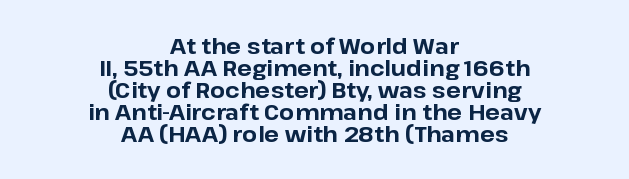
The passage shown stacks its lines with hardly any gap. Summary of weight: heavy, a full bold. The tracking reads as untouched default to a designer's eye. Check the space under the baseline: it is left empty. Nope, not italic — everything's standing straight.
